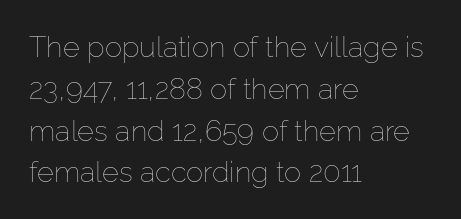
{"italic": "no", "bold": "no", "weight": "thin", "width": "normal", "stroke_contrast": "low", "x_height": "medium", "monospaced": "no", "underline": "no", "align": "left", "line_spacing": "normal", "line_spacing_ratio": 1.44, "letter_spacing": "normal", "letter_spacing_em": 0.0, "glyph_px": 29}
